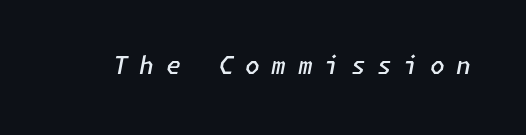
{"italic": "yes", "lean": "right", "slant_degrees": 11, "bold": "semi", "underline": "no", "letter_spacing": "wide", "letter_spacing_em": 0.48, "glyph_px": 24}
